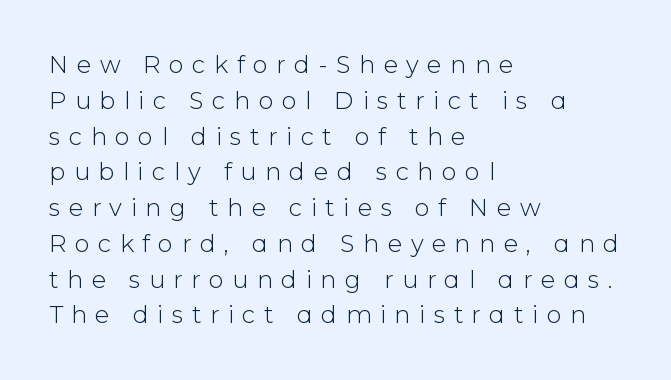
The image shows 24 px text type, upright; set left-aligned, normal line spacing (1.49x), unusually wide letter spacing (+0.35 em), not underlined.
